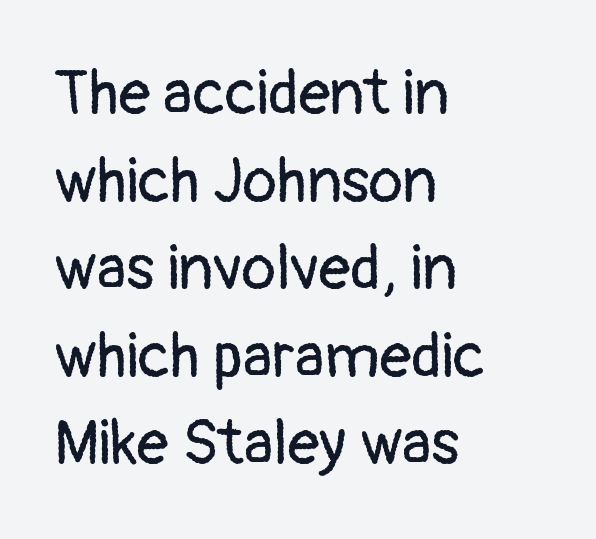
Does the leading feel generous? No, just average. Descenders hang freely into open space. The typography opts for an upright posture over an oblique one. One-word summary of the alignment: left. Character widths vary here, with narrow letters taking less room than wide ones. Words appear dense and cohesive because spacing is normal.
